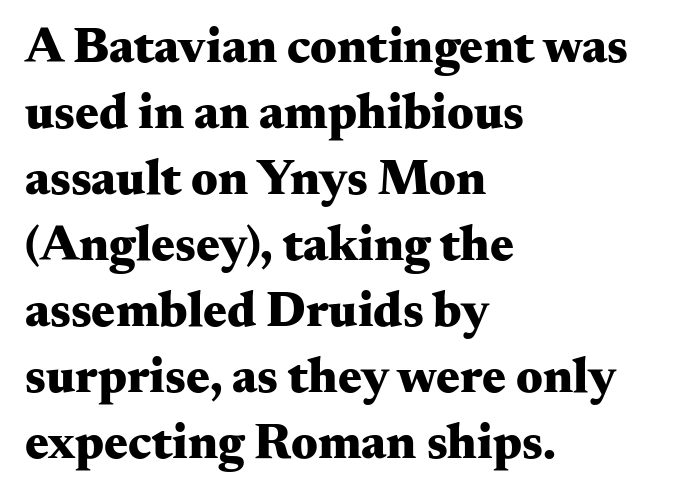
Q: Is the text bold? A: Yes.
Q: Is the text italic (slanted)? A: No, it is upright.
Q: Is the typeface a serif or a sans-serif typeface? A: Serif.
Q: Is the text underlined? A: No.
Q: How is the paragraph aligned? A: Left-aligned.
Q: Is the spacing between letters normal or unusually wide? A: Normal.
Q: Is the spacing between lines tight, normal or loose? A: Normal.
Q: Width (condensed, normal, or wide)? A: Wide.
Q: Stroke contrast? A: Medium.
Q: x-height? A: Small.
Q: Monospaced? A: No.
